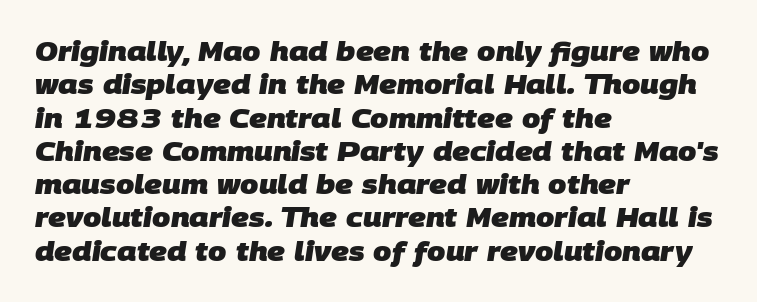
{"bold": "yes", "underline": "no", "align": "left", "line_spacing": "normal", "line_spacing_ratio": 1.28, "letter_spacing": "normal", "letter_spacing_em": 0.0, "glyph_px": 26}
